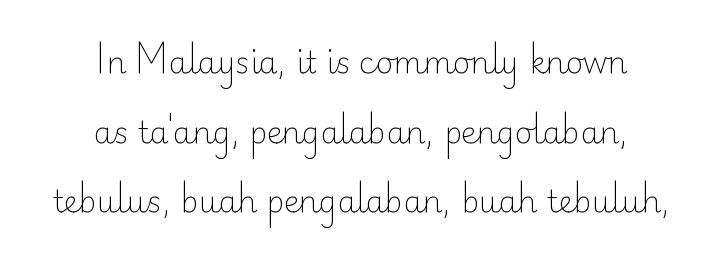
The image shows 30 px light sans-serif type, upright; set centered, loose line spacing (2.32x), normal letter spacing, not underlined; low stroke contrast and a small x-height.
